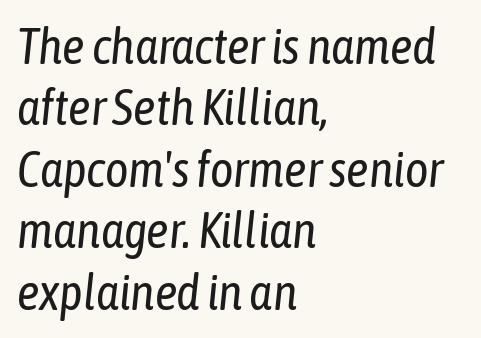
Q: Is the text bold? A: No.
Q: Is the text italic (slanted)? A: Yes, it leans right by about 6 degrees.
Q: Is the text underlined? A: No.
Q: How is the paragraph aligned? A: Left-aligned.
Q: Is the spacing between letters normal or unusually wide? A: Normal.
Q: Width (condensed, normal, or wide)? A: Condensed.
Q: Stroke contrast? A: Low.
Q: x-height? A: Medium.
Q: Monospaced? A: No.
